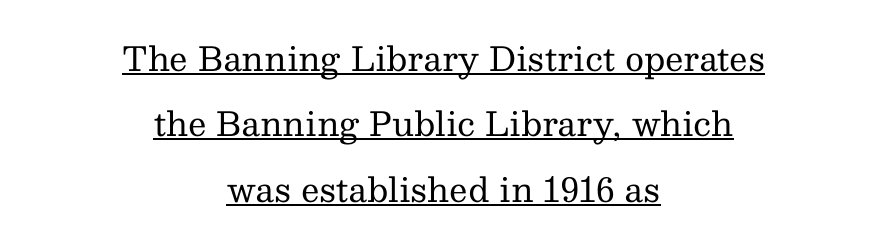
Q: Is the text bold? A: No.
Q: Is the text italic (slanted)? A: No, it is upright.
Q: Is the typeface a serif or a sans-serif typeface? A: Serif.
Q: Is the text underlined? A: Yes.
Q: How is the paragraph aligned? A: Centered.
Q: Is the spacing between letters normal or unusually wide? A: Normal.
Q: Is the spacing between lines tight, normal or loose? A: Loose.
Q: Width (condensed, normal, or wide)? A: Normal.
Q: Stroke contrast? A: Medium.
Q: x-height? A: Medium.
Q: Monospaced? A: No.
